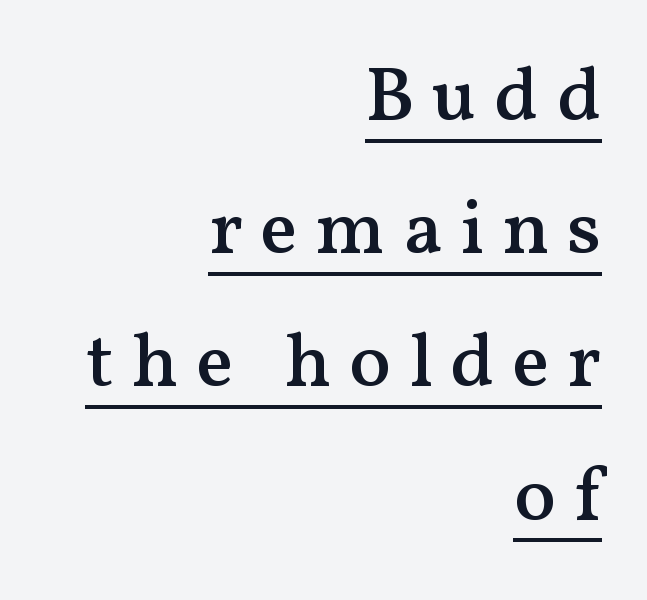
The image shows 77 px semibold serif type, upright; set right-aligned, line spacing 1.73x, unusually wide letter spacing (+0.23 em), underlined; medium stroke contrast and a medium x-height.
